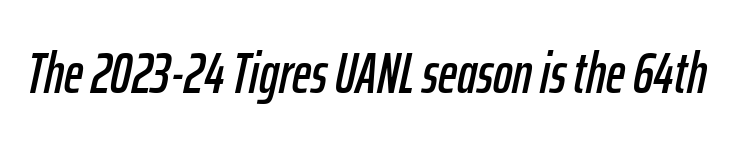
The image shows 58 px condensed type, italic (leaning right); set normal letter spacing, not underlined; low stroke contrast and a medium x-height.
